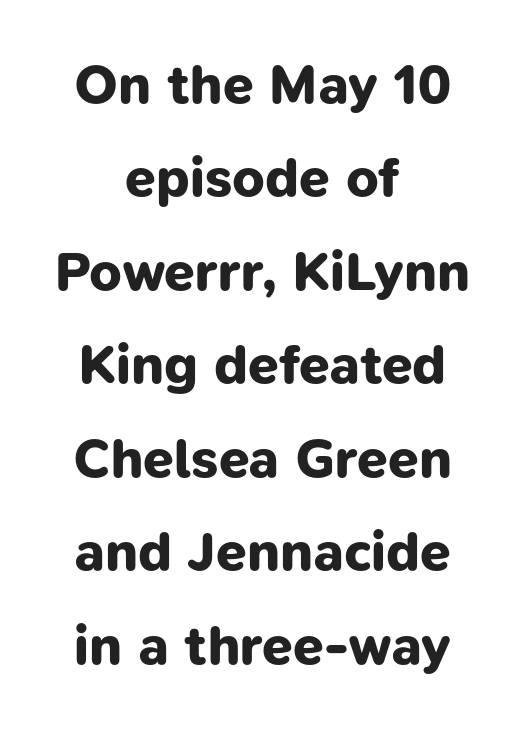
The letters advance in unequal steps, a hallmark of proportional type. Examine the stroke ends and you'll find no serifs. Leading matches the norm, producing a regular column. The sample has been set heavy, in full bold. Each word holds together tightly as a unit, with standard inter-letter gaps.
